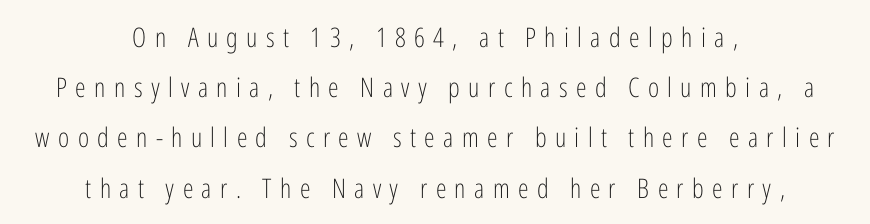
The letters stand straight up with perfectly vertical stems. Reading down the block, each line starts at a different indent, mirrored at its end. Bare-footed words on every line. Someone cranked the tracking dial way up on this one. Vertical stems look standard width or narrower in stroke.
